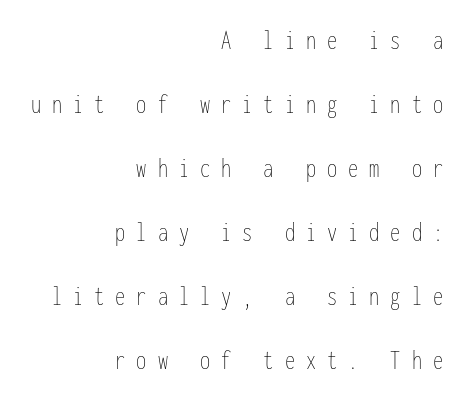
The image shows 29 px thin, condensed type, upright, monospaced; set right-aligned, loose line spacing (2.21x), unusually wide letter spacing (+0.38 em), not underlined; low stroke contrast and a medium x-height.
